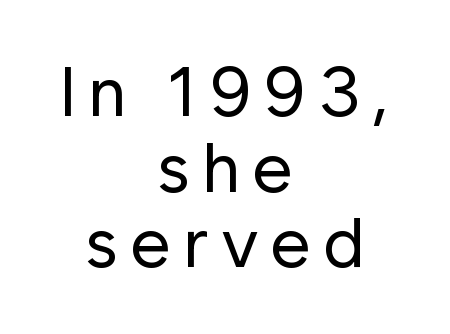
{"serif": "no", "italic": "no", "bold": "no", "weight": "regular", "width": "normal", "stroke_contrast": "low", "x_height": "medium", "monospaced": "no", "underline": "no", "align": "center", "line_spacing": "tight", "line_spacing_ratio": 1.08, "glyph_px": 70}
